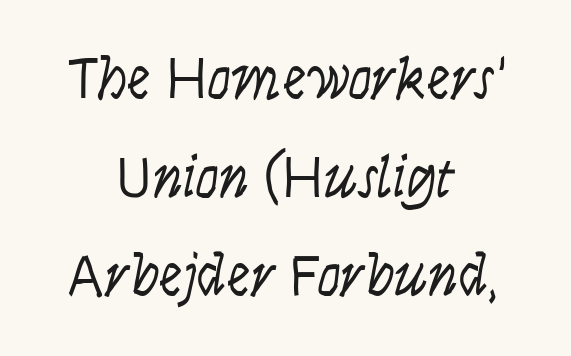
The typeface chosen for these lines omits serifs. No extra ink here — the face is not bold. The passage shown is typed in a proportional face where columns would drift. Is there much room between lines? A standard amount, neither cramped nor airy. Where is the straight margin? There isn't one; the lines are centered.
